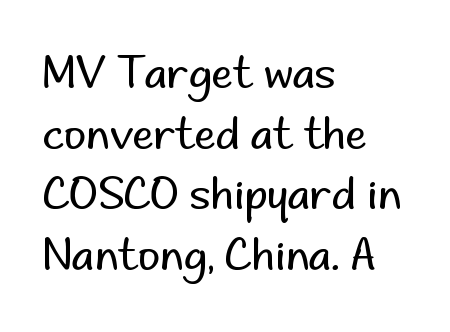
Q: Is the text bold? A: No.
Q: Is the text italic (slanted)? A: No, it is upright.
Q: Is the typeface a serif or a sans-serif typeface? A: Sans-serif.
Q: Is the text underlined? A: No.
Q: How is the paragraph aligned? A: Left-aligned.
Q: Is the spacing between letters normal or unusually wide? A: Normal.
Q: Is the spacing between lines tight, normal or loose? A: Normal.
Q: Width (condensed, normal, or wide)? A: Normal.
Q: Stroke contrast? A: Low.
Q: x-height? A: Small.
Q: Monospaced? A: No.
